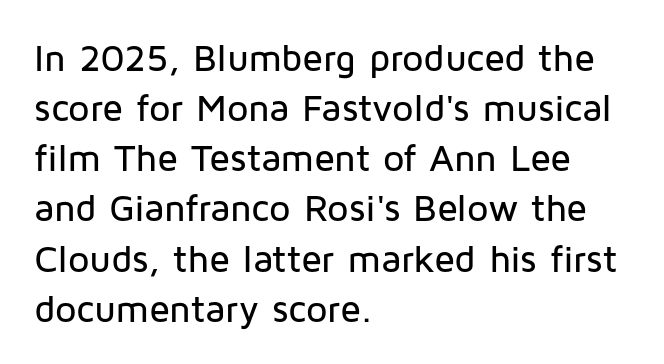
The image shows 38 px sans-serif type, upright; set left-aligned, normal line spacing (1.32x), normal letter spacing, not underlined; low stroke contrast and a medium x-height.
